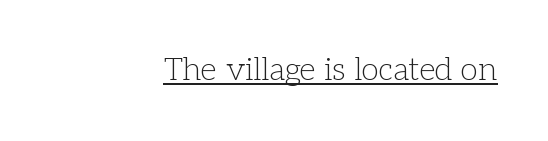
Bold? No — there's no thickening of the strokes. The passage shown has conventional tracking throughout. This is serif lettering, the kind often seen in printed books. Looks like regular typesetting: each glyph gets only the width it needs. These lines are set flush right with a ragged left edge. The letters stand upright; this is a roman face.
